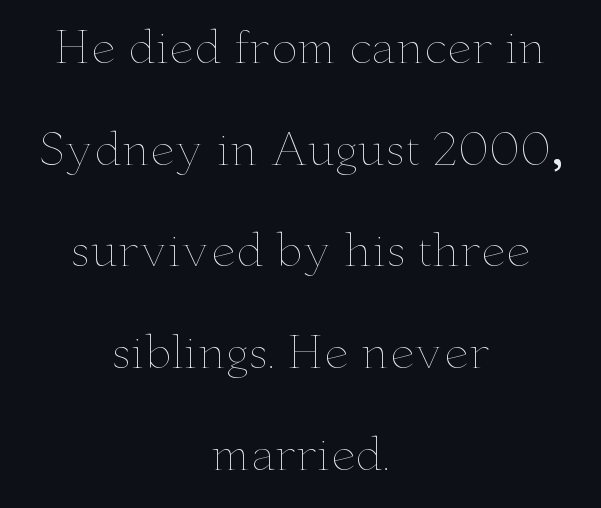
Q: Is the text bold? A: No.
Q: Is the text italic (slanted)? A: No, it is upright.
Q: Is the text underlined? A: No.
Q: How is the paragraph aligned? A: Centered.
Q: Is the spacing between letters normal or unusually wide? A: Normal.
Q: Is the spacing between lines tight, normal or loose? A: Loose.
Q: Width (condensed, normal, or wide)? A: Wide.
Q: Stroke contrast? A: Low.
Q: x-height? A: Small.
Q: Monospaced? A: No.
